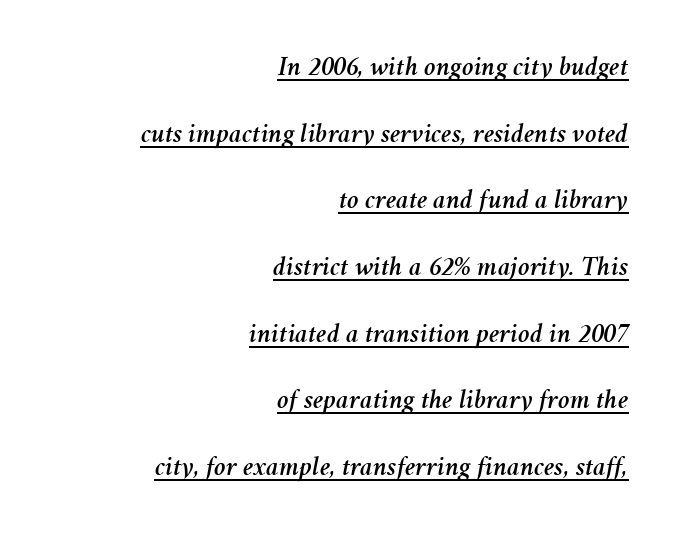
The image shows 28 px text type, italic (leaning right); set right-aligned, loose line spacing (2.38x), normal letter spacing, underlined; medium stroke contrast and a medium x-height.
